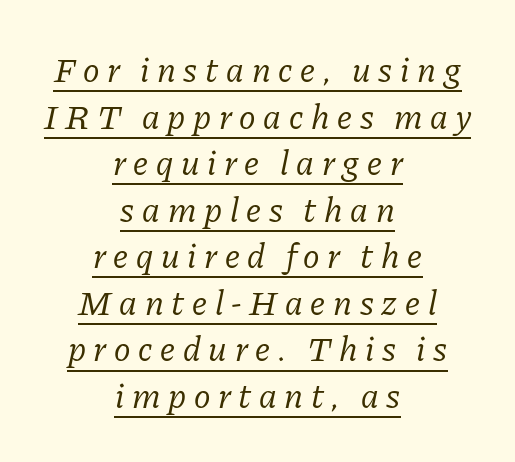
{"serif": "yes", "italic": "yes", "lean": "right", "slant_degrees": 11, "bold": "no", "weight": "regular", "width": "normal", "stroke_contrast": "low", "x_height": "medium", "monospaced": "no", "underline": "yes", "align": "center", "line_spacing": "normal", "line_spacing_ratio": 1.33, "letter_spacing": "wide", "letter_spacing_em": 0.22, "glyph_px": 35}
